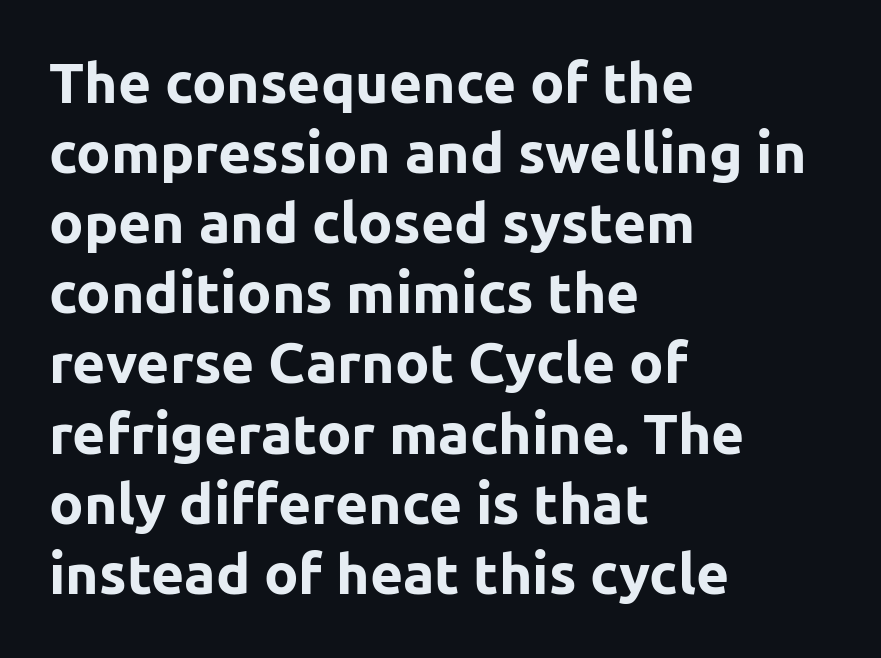
The image shows 57 px bold sans-serif type, upright; set left-aligned, line spacing 1.23x, normal letter spacing, not underlined; low stroke contrast and a medium x-height.
